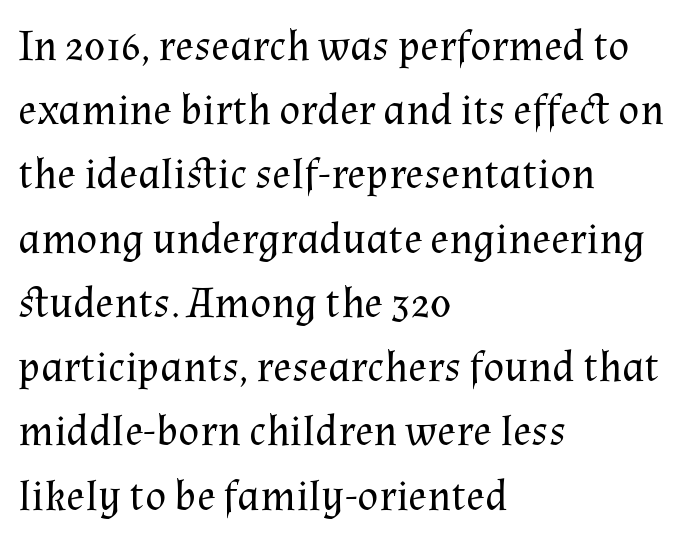
{"italic": "no", "bold": "no", "weight": "regular", "width": "normal", "stroke_contrast": "medium", "x_height": "medium", "monospaced": "no", "underline": "no", "align": "left", "line_spacing": "normal", "line_spacing_ratio": 1.46, "letter_spacing": "normal", "letter_spacing_em": 0.0, "glyph_px": 44}
